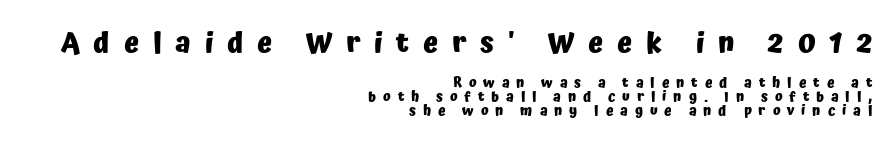
The rag falls on the left side of this text block. These lines have a slow, spaced-out rhythm from letter to letter. You can tell it's not italic because the verticals are truly vertical. The rendering uses natural spacing where letterforms have individual widths. Does the leading feel generous? Not at all — it's pinched. These lines carry a lot of weight — the face is fully bold.
